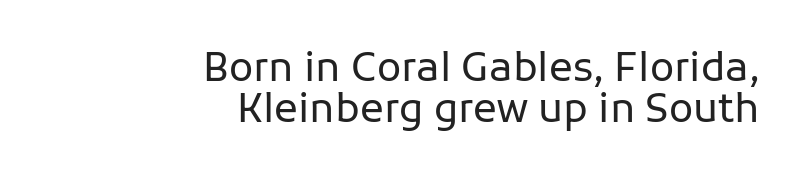
Varying glyph widths throughout — classic text-font behaviour. Tightly led — the rows are bunched. Letterform terminals end flat and unadorned throughout the passage. The type is set solid horizontally, with unmodified tracking. In terms of posture, this sample is upright.
